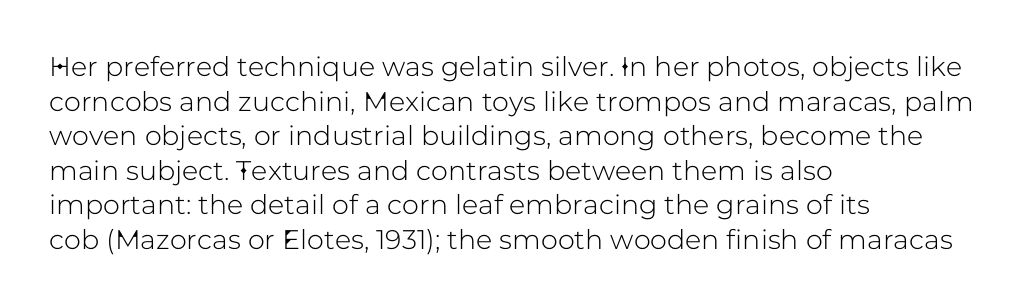
Q: Is the text italic (slanted)? A: No, it is upright.
Q: Is the text underlined? A: No.
Q: How is the paragraph aligned? A: Left-aligned.
Q: Is the spacing between letters normal or unusually wide? A: Normal.
Q: Is the spacing between lines tight, normal or loose? A: Normal.
